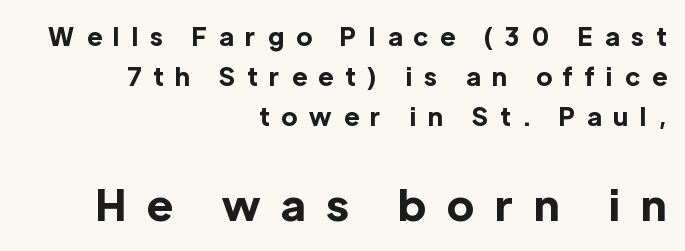
The image shows 43 px bold sans-serif type, upright; set right-aligned, normal line spacing (1.61x), unusually wide letter spacing (+0.49 em), not underlined; the second (bottom) block is 1.72x larger; a medium x-height.
